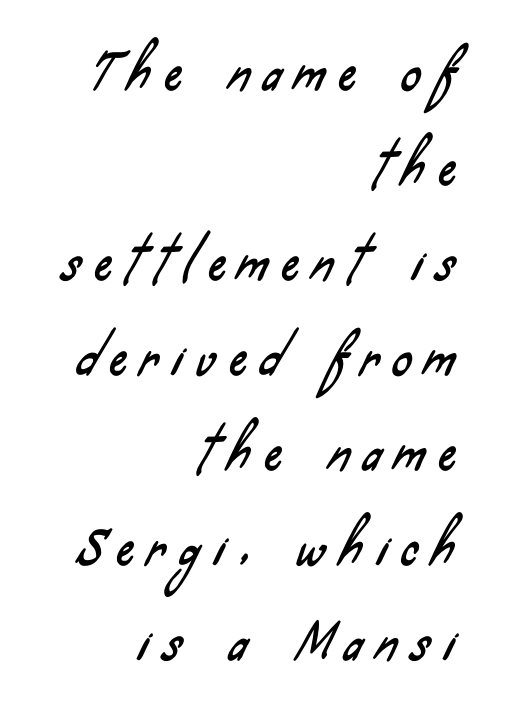
The image shows 48 px condensed sans-serif type; set right-aligned, loose line spacing (1.98x), unusually wide letter spacing (+0.29 em), not underlined; low stroke contrast and a small x-height.
